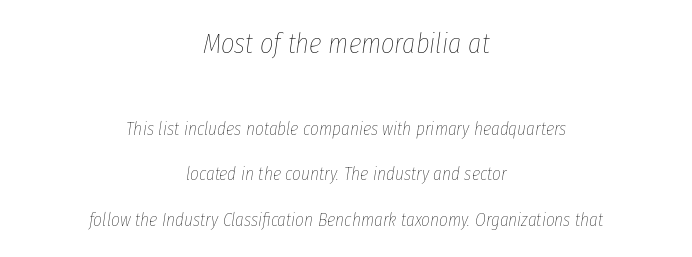
{"italic": "yes", "lean": "right", "slant_degrees": 8, "bold": "no", "weight": "thin", "width": "condensed", "stroke_contrast": "low", "x_height": "medium", "monospaced": "no", "underline": "no", "align": "center", "line_spacing": "loose", "line_spacing_ratio": 2.38, "letter_spacing": "normal", "letter_spacing_em": 0.0, "larger_block": "first", "size_ratio": 1.53, "glyph_px": 29}
